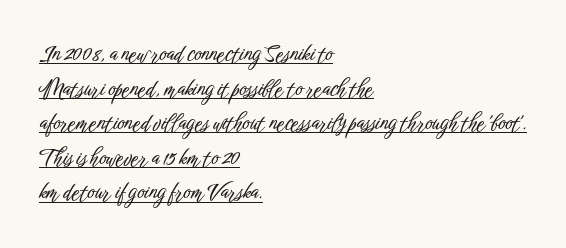
The image shows 22 px text type; set left-aligned, normal line spacing (1.57x), normal letter spacing, underlined.
